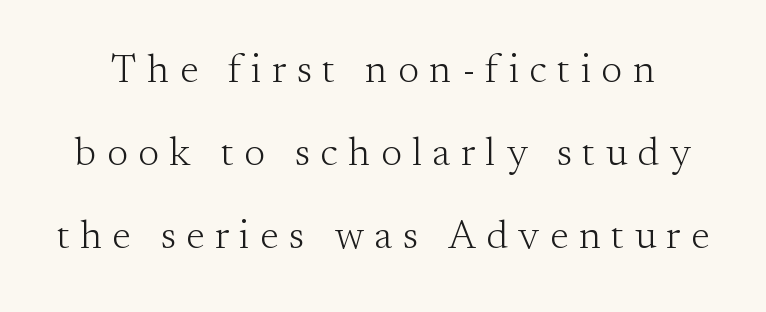
You can tell from the footed stems that serif type was used. The rendering uses natural spacing where letterforms have individual widths. This is not heavy type; no bold has been used. Short note: letters widely spaced.
